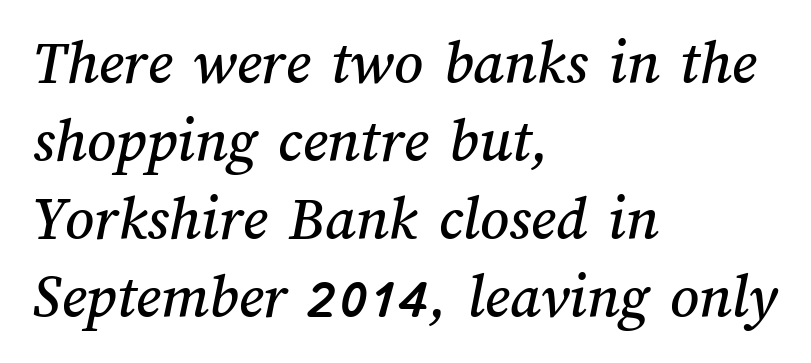
The image shows 63 px text type; set left-aligned, line spacing 1.24x, normal letter spacing, not underlined; medium stroke contrast and a medium x-height.
